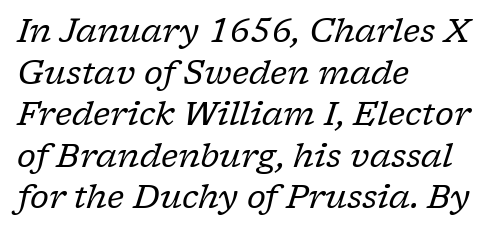
{"serif": "yes", "italic": "yes", "lean": "right", "slant_degrees": 17, "bold": "no", "weight": "regular", "width": "normal", "stroke_contrast": "low", "x_height": "medium", "monospaced": "no", "underline": "no", "align": "left", "line_spacing": "normal", "line_spacing_ratio": 1.26, "letter_spacing": "normal", "letter_spacing_em": 0.0, "glyph_px": 33}
